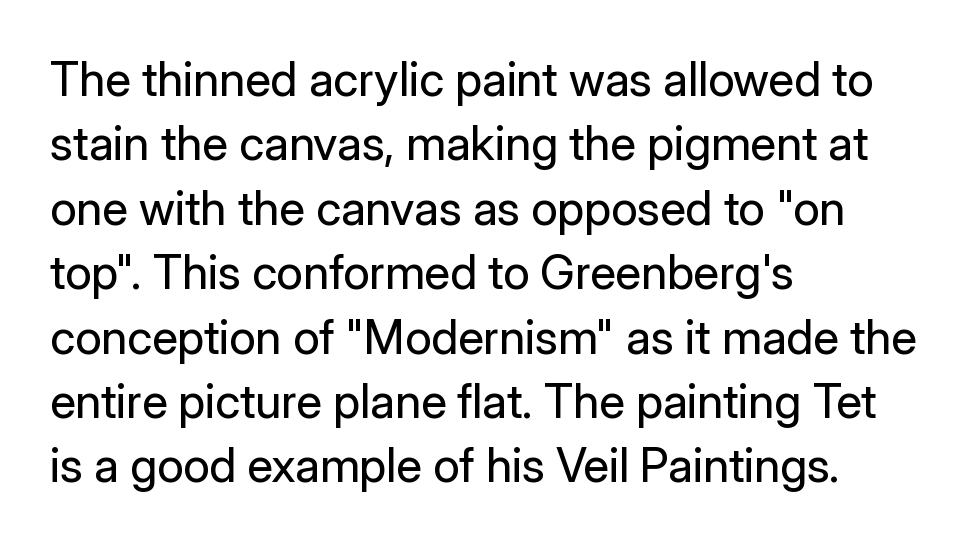
The lines are quadded left. Varying glyph widths throughout — classic text-font behaviour. Only glyphs here, with clear space below each row. Nope, not italic — everything's standing straight. Summary of vertical rhythm: regular, with standard interline spacing.
